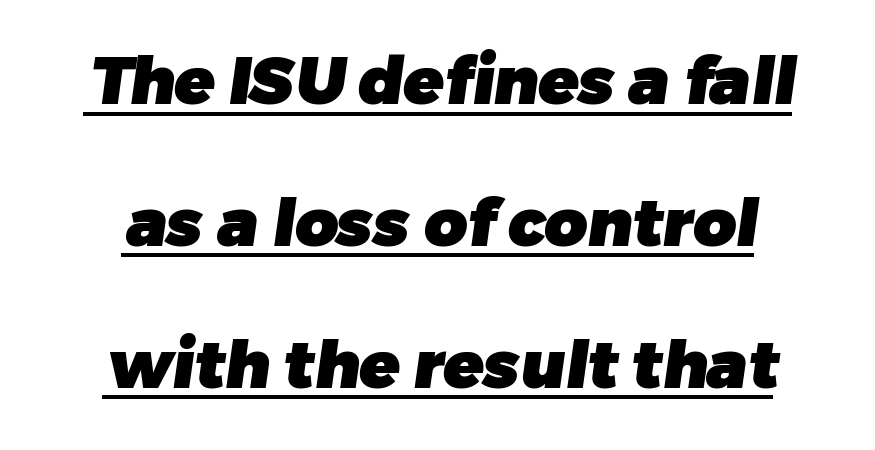
{"serif": "no", "bold": "yes", "weight": "heavy", "width": "normal", "stroke_contrast": "low", "x_height": "medium", "monospaced": "no", "underline": "yes", "align": "center", "line_spacing": "loose", "line_spacing_ratio": 2.15, "letter_spacing": "normal", "letter_spacing_em": 0.0, "glyph_px": 66}
